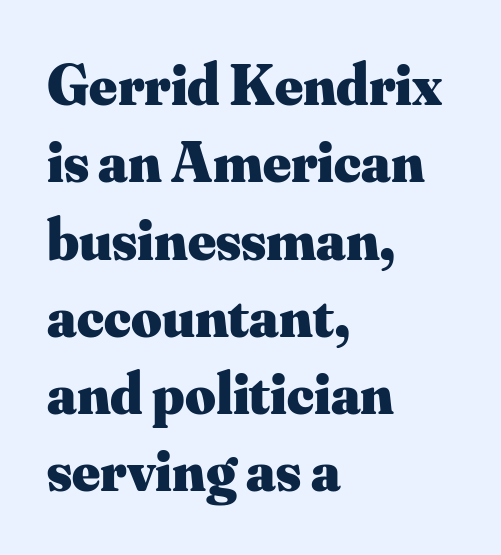
The image shows 59 px heavy serif type, upright; set left-aligned, normal line spacing (1.31x), normal letter spacing, not underlined; medium stroke contrast and a small x-height.
